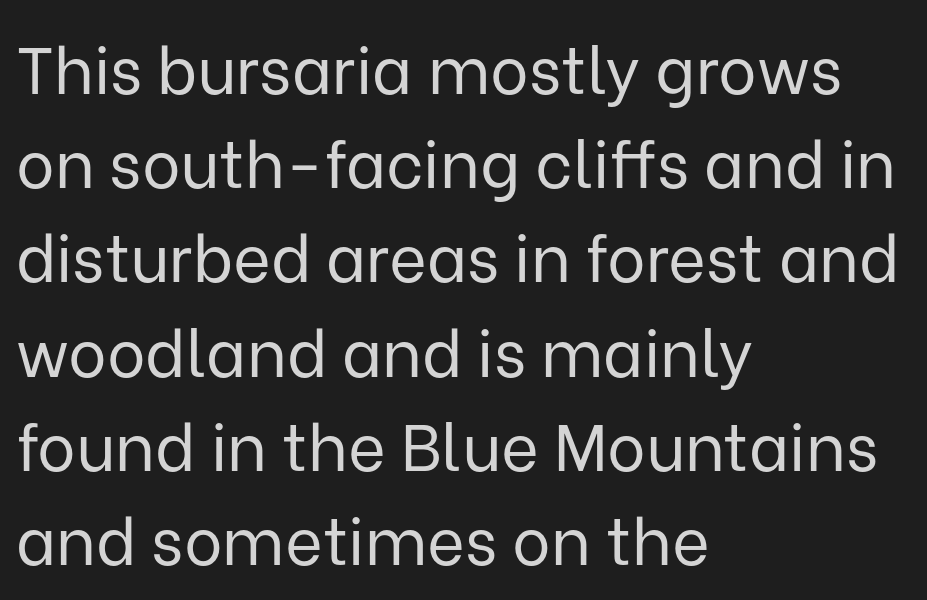
{"serif": "no", "italic": "no", "bold": "no", "weight": "regular", "width": "normal", "stroke_contrast": "low", "x_height": "medium", "monospaced": "no", "underline": "no", "align": "left", "line_spacing": "normal", "line_spacing_ratio": 1.45, "letter_spacing": "normal", "letter_spacing_em": 0.0, "glyph_px": 65}
